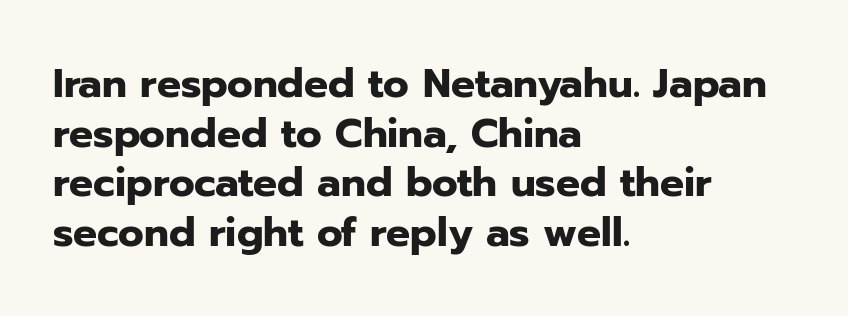
{"serif": "no", "italic": "no", "bold": "yes", "weight": "heavy", "width": "normal", "stroke_contrast": "low", "x_height": "medium", "monospaced": "no", "underline": "no", "align": "left", "line_spacing_ratio": 1.24, "letter_spacing": "normal", "letter_spacing_em": 0.0, "glyph_px": 40}
